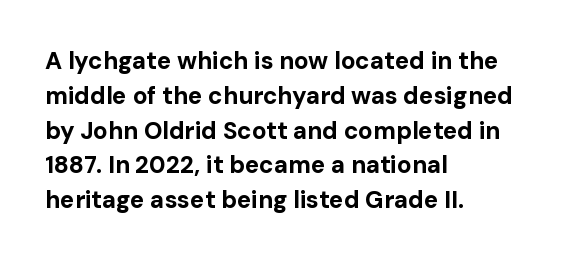
Nope, not italic — everything's standing straight. The passage shown has conventional tracking throughout. Bold? Absolutely — the strokes are thick and heavy. If you drew a ruler down the left edge, every line would touch it. The gap between lines stays unmarked. Horizontal bands of white between lines are of average thickness.
